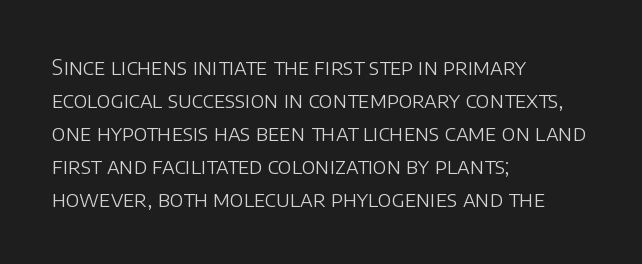
Q: Is the text bold? A: No.
Q: Is the text italic (slanted)? A: No, it is upright.
Q: Is the text underlined? A: No.
Q: How is the paragraph aligned? A: Left-aligned.
Q: Is the spacing between letters normal or unusually wide? A: Normal.
Q: Is the spacing between lines tight, normal or loose? A: Normal.
